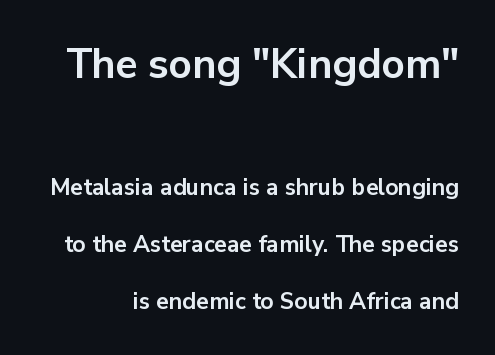
The image shows 41 px bold sans-serif type, upright; set loose line spacing (2.49x), normal letter spacing, not underlined; the first (top) block is 1.78x larger; low stroke contrast and a medium x-height.
